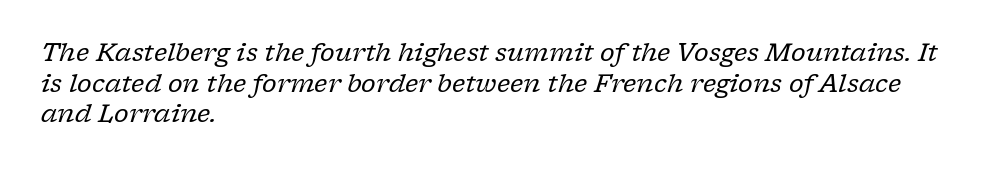
{"italic": "yes", "lean": "right", "slant_degrees": 17, "bold": "no", "underline": "no", "align": "left", "line_spacing_ratio": 1.23, "letter_spacing": "normal", "letter_spacing_em": 0.0, "glyph_px": 25}
